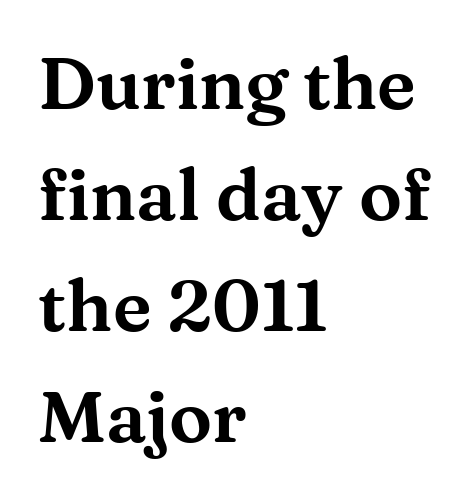
The font family rendered here belongs to the serif group. Each letter keeps its own natural width here, so spacing adapts to shape. Observe the ordinary spacing: letters are neighbours, not strangers. Leftover space on each line is placed entirely after the last word. How would I describe the line gaps? Plain and ordinary. Underline: absent.
